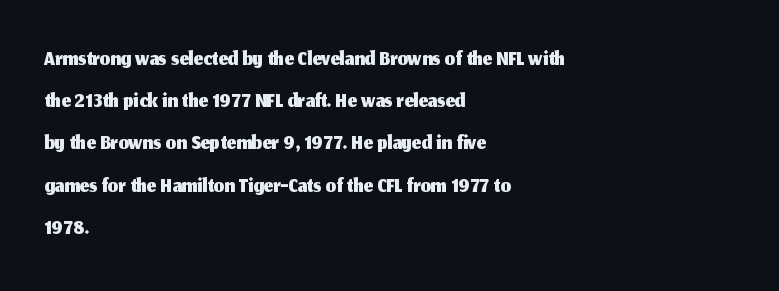
{"serif": "no", "italic": "no", "width": "normal", "stroke_contrast": "medium", "x_height": "medium", "monospaced": "no", "underline": "no", "align": "left", "line_spacing": "normal", "line_spacing_ratio": 1.28, "letter_spacing": "normal", "letter_spacing_em": 0.0, "glyph_px": 33}
